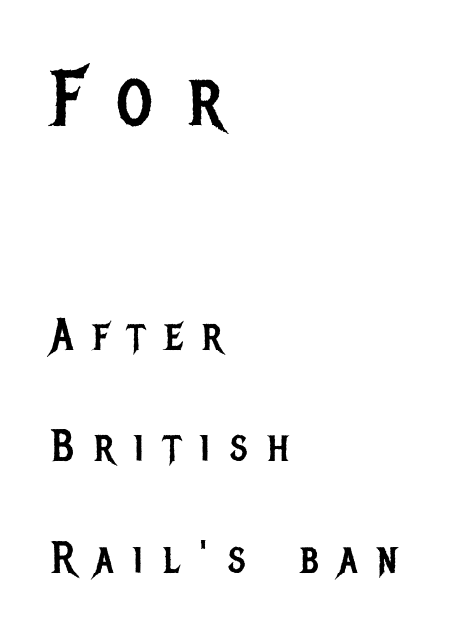
{"serif": "no", "italic": "no", "bold": "no", "weight": "regular", "width": "condensed", "stroke_contrast": "low", "x_height": "large", "monospaced": "no", "underline": "no", "align": "left", "line_spacing": "loose", "line_spacing_ratio": 2.48, "letter_spacing": "wide", "letter_spacing_em": 0.45, "larger_block": "first", "size_ratio": 1.73, "glyph_px": 78}
